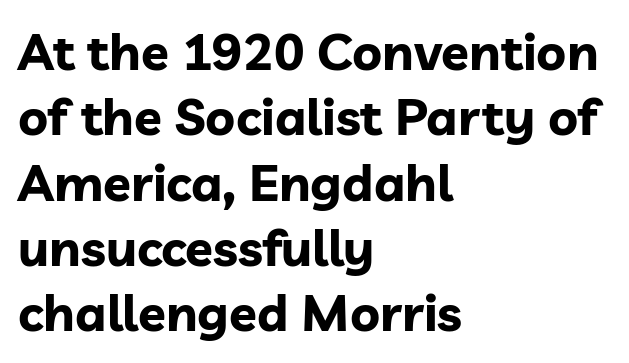
Q: Is the text bold? A: Yes.
Q: Is the text italic (slanted)? A: No, it is upright.
Q: Is the typeface a serif or a sans-serif typeface? A: Sans-serif.
Q: Is the text underlined? A: No.
Q: How is the paragraph aligned? A: Left-aligned.
Q: Is the spacing between letters normal or unusually wide? A: Normal.
Q: Is the spacing between lines tight, normal or loose? A: Normal.
Q: Width (condensed, normal, or wide)? A: Normal.
Q: Stroke contrast? A: Low.
Q: x-height? A: Medium.
Q: Monospaced? A: No.
